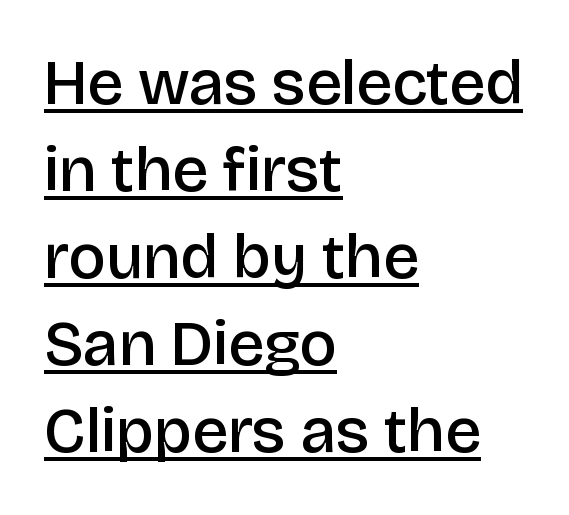
Posture: upright roman. The rendering uses natural spacing where letterforms have individual widths. The sample's only ornament is a line tracing under the words. Notice how the passage keeps a crisp vertical edge on the left only. The strokes are fattened partway — semibold, not bold.
